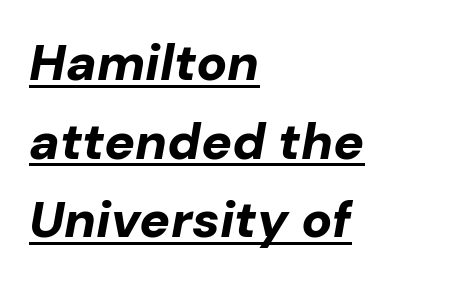
Summary of weight: heavy, a full bold. These lines sit exactly where default settings would place them. Has an underline been added? It has. The face used here is proportionally spaced, like ordinary book or web type. A typesetter would call this zero additional tracking.
